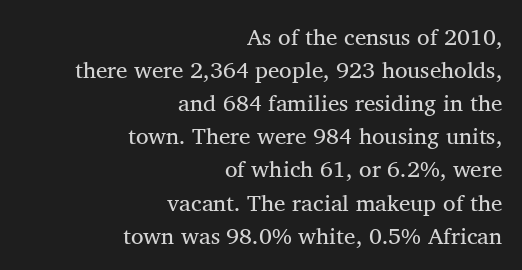
{"italic": "no", "bold": "no", "underline": "no", "align": "right", "line_spacing": "normal", "line_spacing_ratio": 1.44, "letter_spacing": "normal", "letter_spacing_em": 0.0, "glyph_px": 23}
